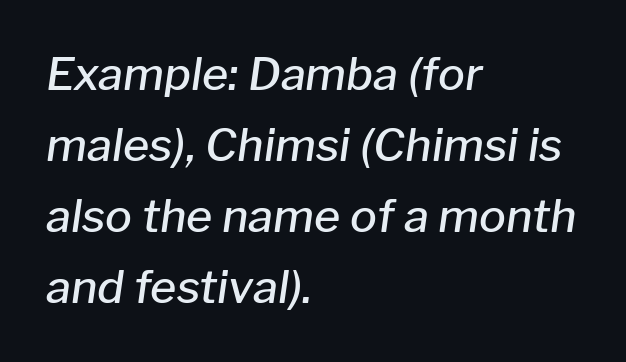
Q: Is the text bold? A: Semi-bold.
Q: Is the text italic (slanted)? A: Yes, it leans right by about 8 degrees.
Q: Is the text underlined? A: No.
Q: How is the paragraph aligned? A: Left-aligned.
Q: Is the spacing between letters normal or unusually wide? A: Normal.
Q: Is the spacing between lines tight, normal or loose? A: Normal.
Q: Width (condensed, normal, or wide)? A: Normal.
Q: Stroke contrast? A: Low.
Q: x-height? A: Medium.
Q: Monospaced? A: No.
